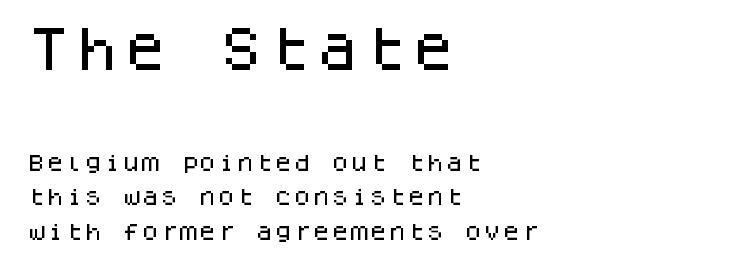
Style check: upright. The words here are not underlined. Fixed-width glyphs throughout — classic coding-font behaviour. Regarding serifs, this sample does without them.
